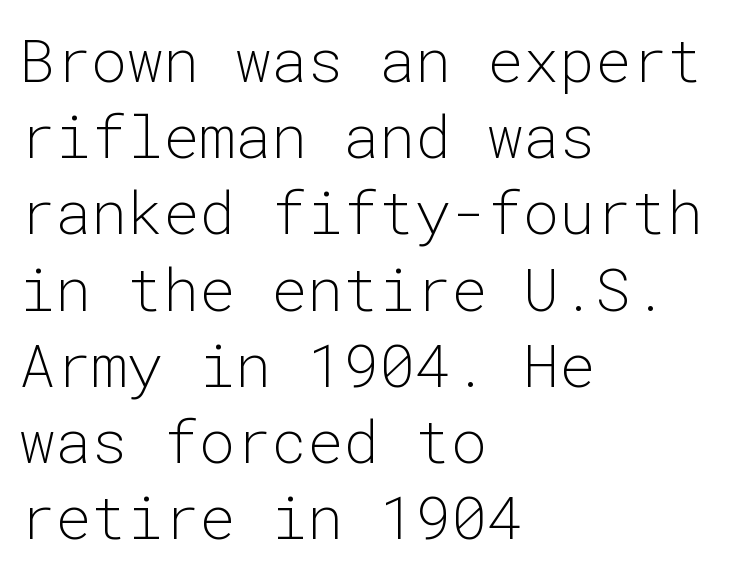
The image shows 60 px light sans-serif type, upright, monospaced; set left-aligned, normal line spacing (1.27x), normal letter spacing, not underlined; low stroke contrast and a medium x-height.
